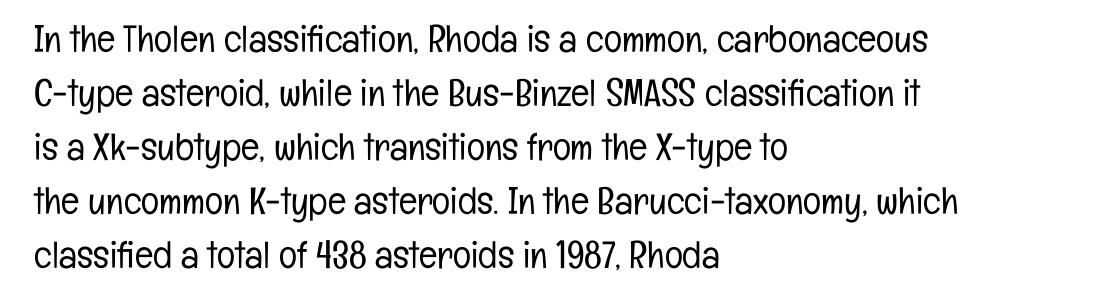
{"serif": "no", "italic": "no", "bold": "no", "weight": "light", "width": "condensed", "stroke_contrast": "low", "x_height": "medium", "monospaced": "no", "underline": "no", "align": "left", "line_spacing": "normal", "line_spacing_ratio": 1.42, "letter_spacing": "normal", "letter_spacing_em": 0.0, "glyph_px": 38}
